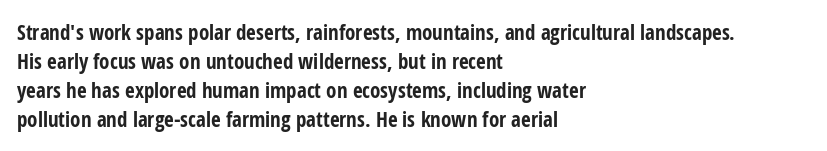
The image shows 21 px bold type, upright; set left-aligned, normal line spacing (1.38x), normal letter spacing, not underlined.
